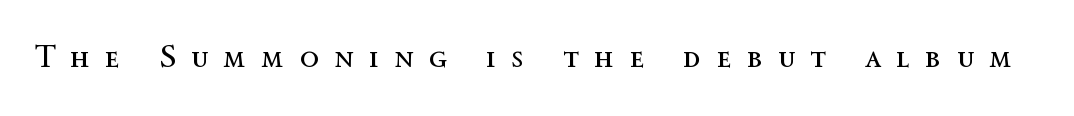
The image shows 31 px regular-weight type, upright; set unusually wide letter spacing (+0.5 em), not underlined; a medium x-height.
